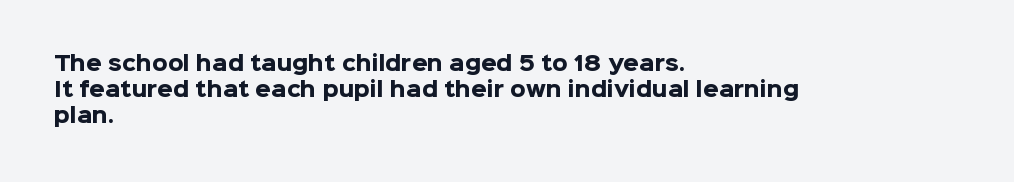
Q: Is the text bold? A: Yes.
Q: Is the text italic (slanted)? A: No, it is upright.
Q: Is the text underlined? A: No.
Q: How is the paragraph aligned? A: Left-aligned.
Q: Is the spacing between letters normal or unusually wide? A: Normal.
Q: Is the spacing between lines tight, normal or loose? A: Normal.
